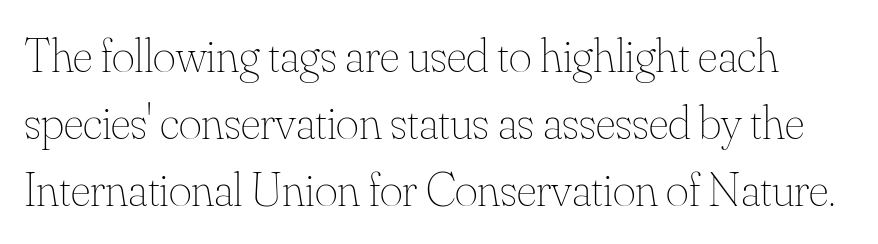
{"italic": "no", "bold": "no", "weight": "thin", "width": "normal", "stroke_contrast": "medium", "x_height": "small", "monospaced": "no", "underline": "no", "line_spacing": "normal", "line_spacing_ratio": 1.37, "letter_spacing": "normal", "letter_spacing_em": 0.0, "glyph_px": 49}
